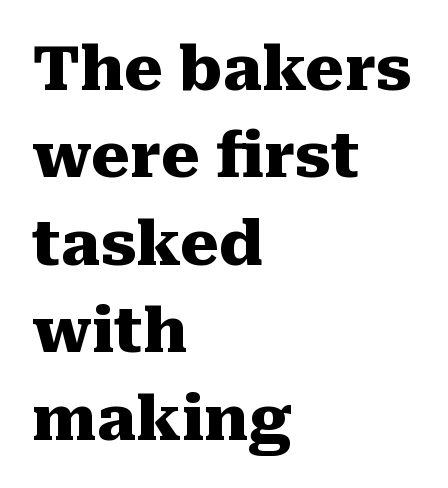
Q: Is the text bold? A: Yes.
Q: Is the text italic (slanted)? A: No, it is upright.
Q: Is the typeface a serif or a sans-serif typeface? A: Serif.
Q: Is the text underlined? A: No.
Q: How is the paragraph aligned? A: Left-aligned.
Q: Is the spacing between letters normal or unusually wide? A: Normal.
Q: Is the spacing between lines tight, normal or loose? A: Normal.
Q: Width (condensed, normal, or wide)? A: Normal.
Q: Stroke contrast? A: Medium.
Q: x-height? A: Medium.
Q: Monospaced? A: No.
